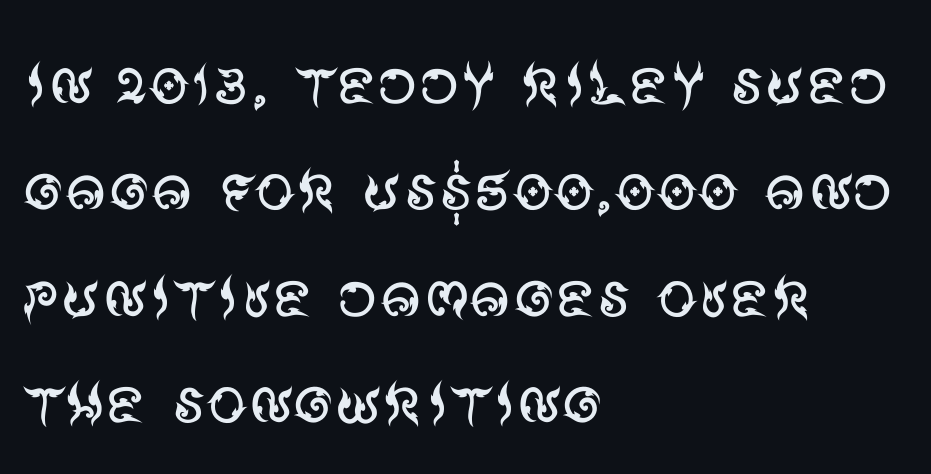
Decoration check: the copy has no underline. The face used here is a sans, in the tradition of grotesques and geometrics. Successive baselines arrive at the customary interval. You could not count columns in this text — the font is proportionally spaced.
